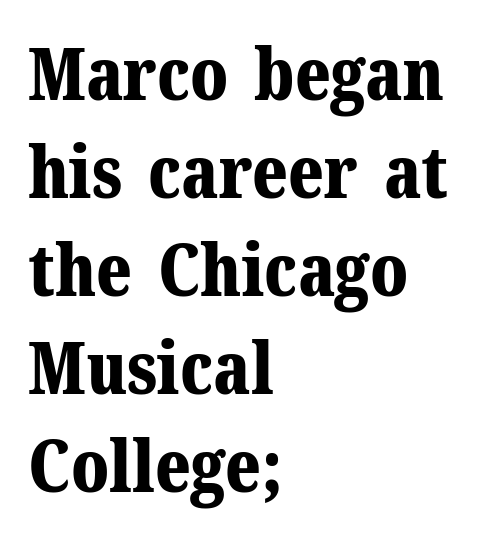
Q: Is the text bold? A: Yes.
Q: Is the text italic (slanted)? A: No, it is upright.
Q: Is the typeface a serif or a sans-serif typeface? A: Serif.
Q: Is the text underlined? A: No.
Q: How is the paragraph aligned? A: Left-aligned.
Q: Is the spacing between letters normal or unusually wide? A: Normal.
Q: Is the spacing between lines tight, normal or loose? A: Normal.
Q: Width (condensed, normal, or wide)? A: Normal.
Q: Stroke contrast? A: Medium.
Q: x-height? A: Medium.
Q: Monospaced? A: No.
